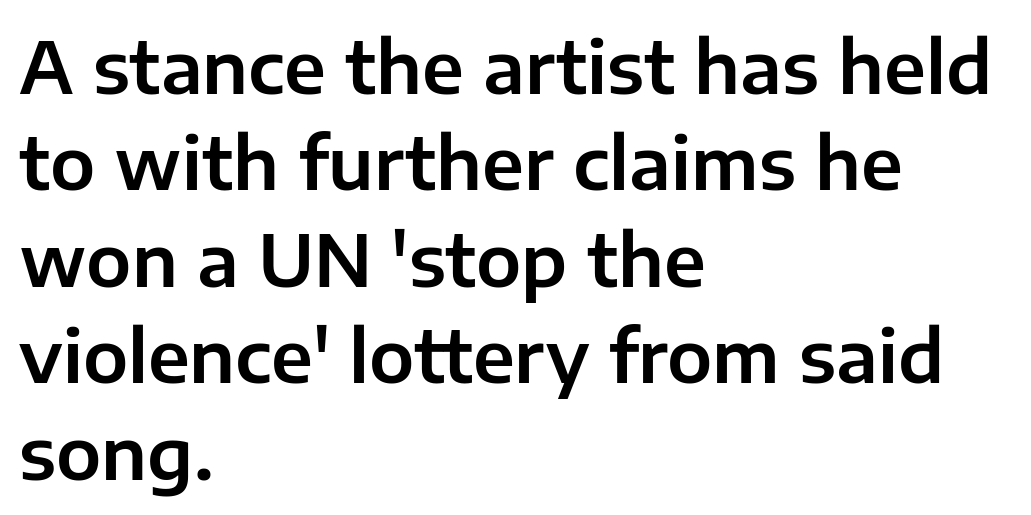
{"serif": "no", "italic": "no", "width": "normal", "stroke_contrast": "low", "x_height": "medium", "monospaced": "no", "underline": "no", "align": "left", "line_spacing": "normal", "line_spacing_ratio": 1.34, "letter_spacing": "normal", "letter_spacing_em": 0.0, "glyph_px": 72}
